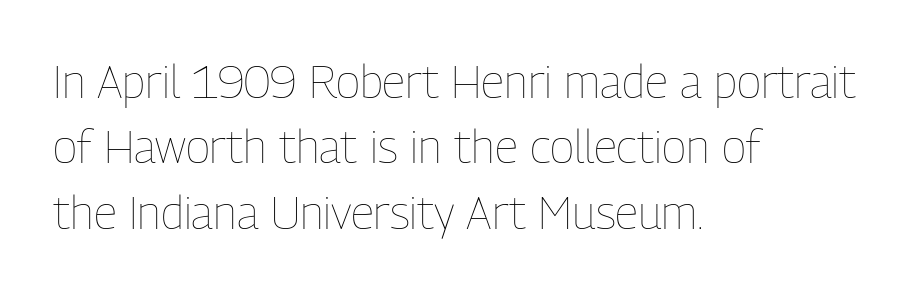
{"italic": "no", "bold": "no", "weight": "thin", "width": "condensed", "stroke_contrast": "low", "x_height": "medium", "monospaced": "no", "underline": "no", "align": "left", "line_spacing": "normal", "line_spacing_ratio": 1.42, "letter_spacing": "normal", "letter_spacing_em": 0.0, "glyph_px": 46}
